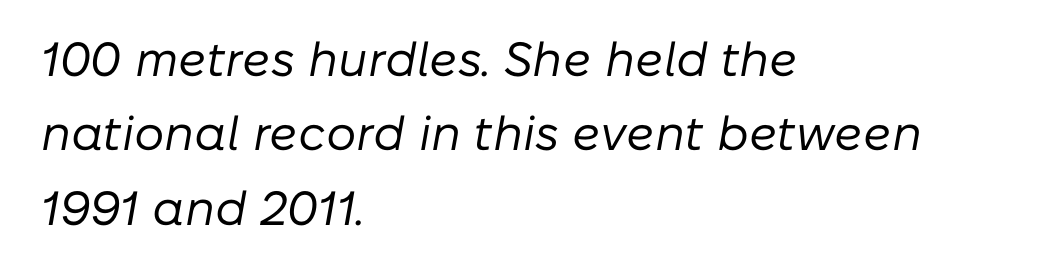
When letters slant like this, we call the style italic. Varying glyph widths throughout — classic text-font behaviour. Layout note: lines flush left. Regarding leading, the lines here are spaced in the standard way. Tracking here is standard; glyphs follow each other at the usual distance.
